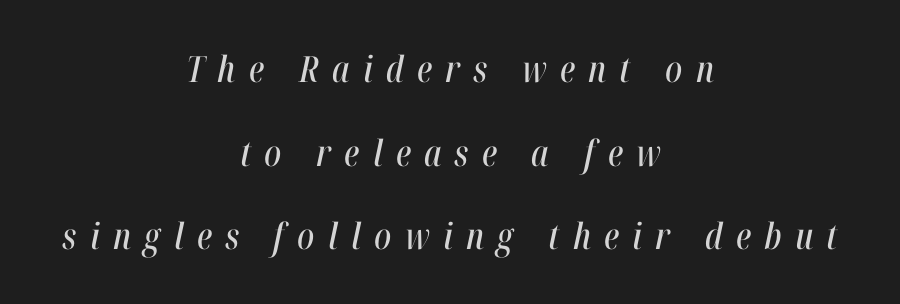
{"italic": "yes", "lean": "right", "slant_degrees": 12, "width": "condensed", "stroke_contrast": "high", "x_height": "medium", "monospaced": "no", "underline": "no", "align": "center", "line_spacing": "loose", "line_spacing_ratio": 2.32, "letter_spacing": "wide", "letter_spacing_em": 0.37, "glyph_px": 36}
